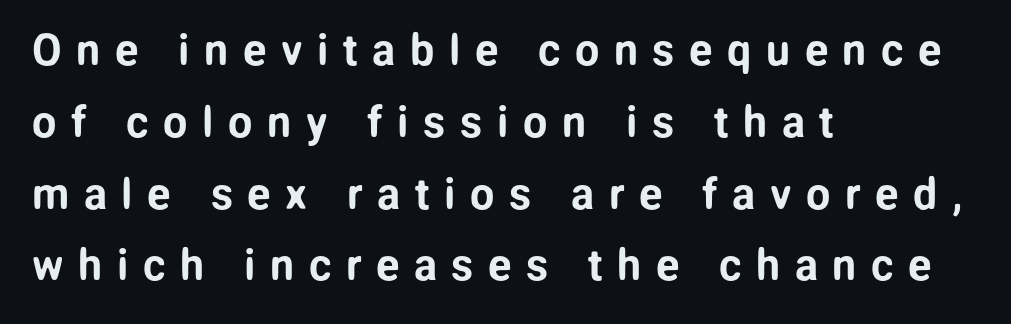
Q: Is the text italic (slanted)? A: No, it is upright.
Q: Is the typeface a serif or a sans-serif typeface? A: Sans-serif.
Q: Is the text underlined? A: No.
Q: How is the paragraph aligned? A: Left-aligned.
Q: Is the spacing between letters normal or unusually wide? A: Unusually wide.
Q: Is the spacing between lines tight, normal or loose? A: Normal.
Q: Width (condensed, normal, or wide)? A: Normal.
Q: Stroke contrast? A: Low.
Q: x-height? A: Medium.
Q: Monospaced? A: No.
